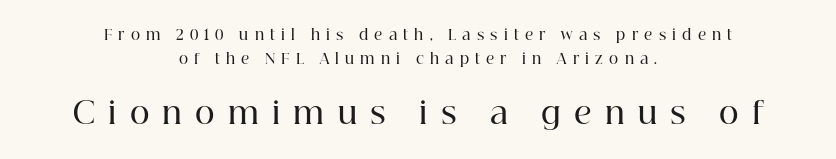
Q: Is the text bold? A: Semi-bold.
Q: Is the text italic (slanted)? A: No, it is upright.
Q: Is the typeface a serif or a sans-serif typeface? A: Serif.
Q: Is the text underlined? A: No.
Q: How is the paragraph aligned? A: Centered.
Q: Is the spacing between letters normal or unusually wide? A: Unusually wide.
Q: Which block of text is set in a larger size, the first (top) or the second (bottom)? A: The second (bottom) one.
Q: Width (condensed, normal, or wide)? A: Normal.
Q: Stroke contrast? A: High.
Q: x-height? A: Medium.
Q: Monospaced? A: No.
